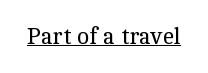
Q: Is the text bold? A: No.
Q: Is the text italic (slanted)? A: No, it is upright.
Q: Is the text underlined? A: Yes.
Q: Is the spacing between letters normal or unusually wide? A: Normal.
